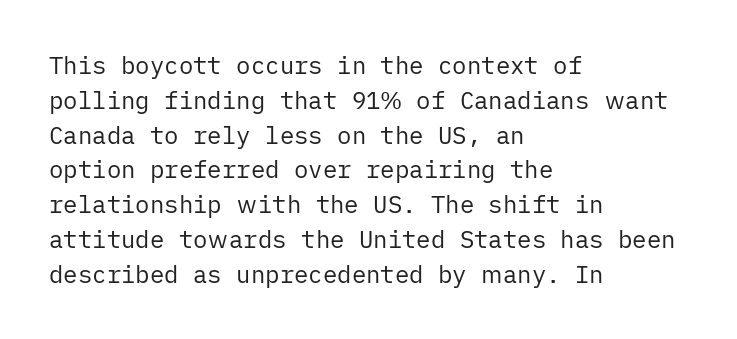
The image shows 24 px text type, upright; set left-aligned, normal line spacing (1.45x), normal letter spacing, not underlined.
